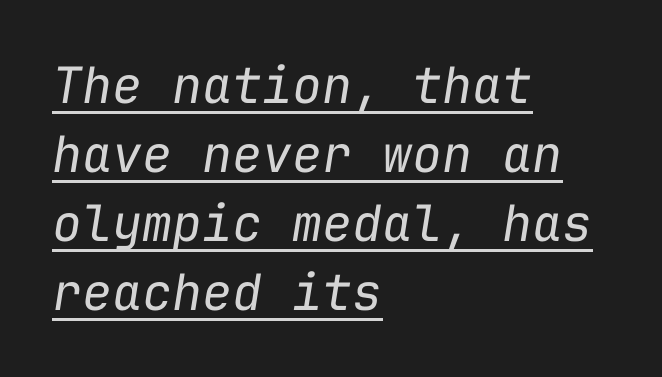
{"italic": "yes", "lean": "right", "slant_degrees": 9, "bold": "no", "weight": "regular", "width": "normal", "stroke_contrast": "low", "x_height": "medium", "monospaced": "yes", "underline": "yes", "align": "left", "line_spacing": "normal", "line_spacing_ratio": 1.38, "letter_spacing": "normal", "letter_spacing_em": 0.0, "glyph_px": 50}
